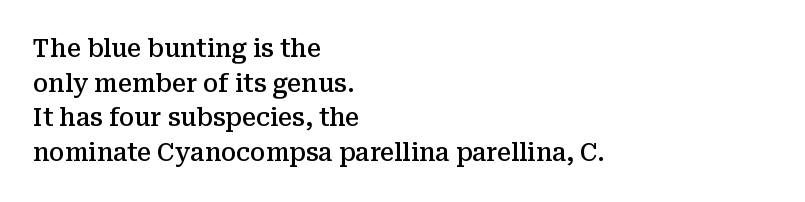
The image shows 25 px text type, upright; set left-aligned, normal line spacing (1.39x), normal letter spacing, not underlined.
